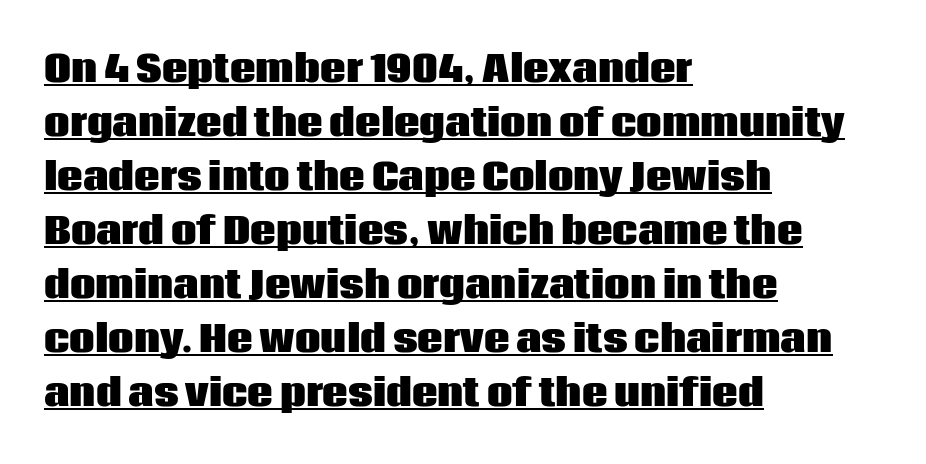
The image shows 36 px heavy sans-serif type, upright; set left-aligned, normal line spacing (1.5x), normal letter spacing, underlined; low stroke contrast and a large x-height.
